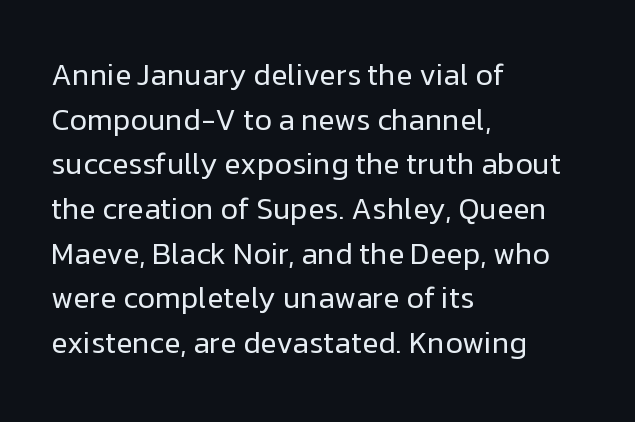
{"serif": "no", "italic": "no", "bold": "no", "weight": "regular", "width": "normal", "stroke_contrast": "low", "x_height": "medium", "monospaced": "no", "underline": "no", "align": "left", "line_spacing": "normal", "line_spacing_ratio": 1.49, "letter_spacing": "normal", "letter_spacing_em": 0.0, "glyph_px": 30}
